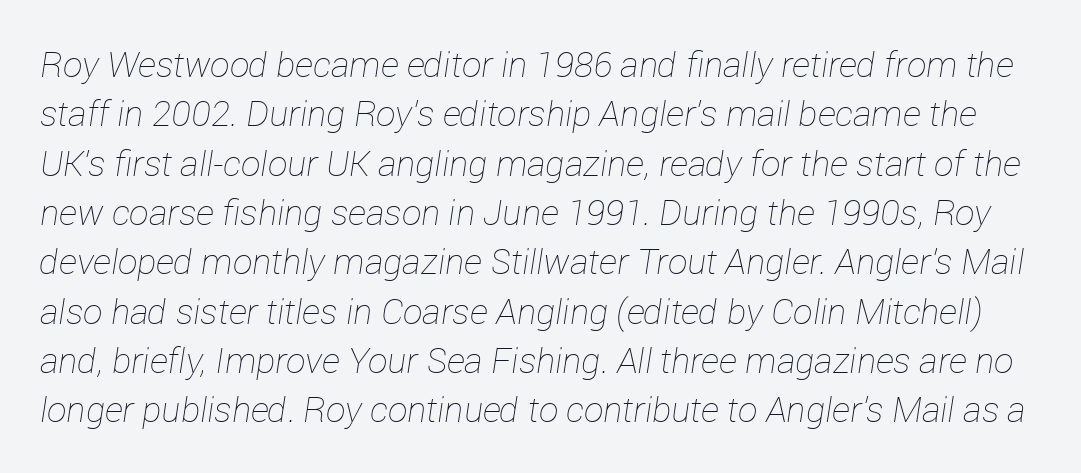
Italic? Definitely — the glyphs are oblique. This sample uses plain, unmodified letter spacing. This sample has the flowing, uneven cadence of proportional lettering. If you measured baseline to baseline, you'd find a middling distance. Rule under the text: the space is simply empty. Heaviness? Minimal to ordinary, like unemphasized prose.
